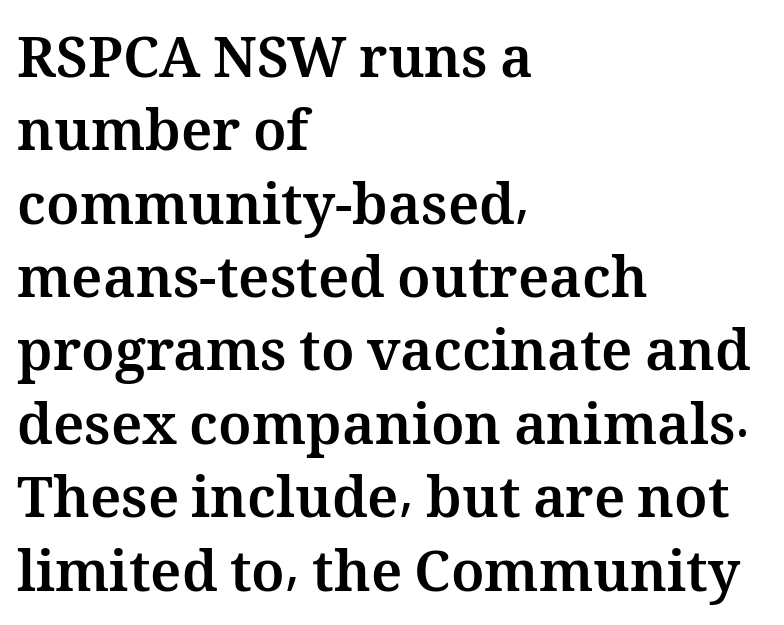
The image shows 56 px bold type, upright; set left-aligned, normal line spacing (1.31x), normal letter spacing, not underlined; medium stroke contrast and a medium x-height.
